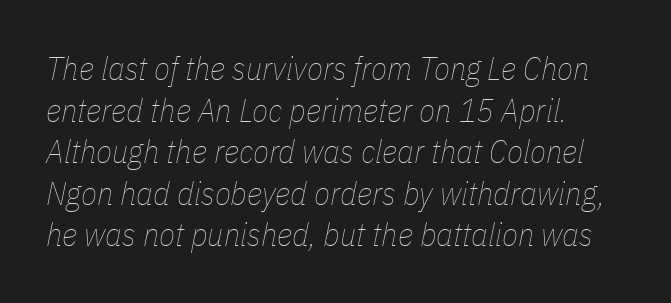
{"italic": "yes", "lean": "right", "slant_degrees": 11, "bold": "no", "weight": "thin", "width": "condensed", "stroke_contrast": "low", "x_height": "medium", "monospaced": "no", "underline": "no", "line_spacing": "normal", "line_spacing_ratio": 1.26, "letter_spacing": "normal", "letter_spacing_em": 0.0, "glyph_px": 33}
